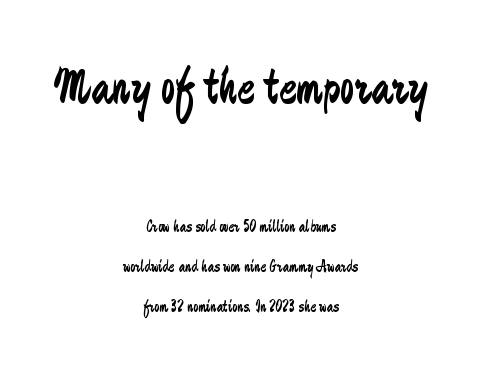
{"serif": "no", "bold": "no", "weight": "regular", "width": "condensed", "stroke_contrast": "low", "x_height": "small", "monospaced": "no", "underline": "no", "align": "center", "line_spacing": "loose", "line_spacing_ratio": 2.35, "letter_spacing": "normal", "letter_spacing_em": 0.0, "larger_block": "first", "size_ratio": 3.06, "glyph_px": 52}
